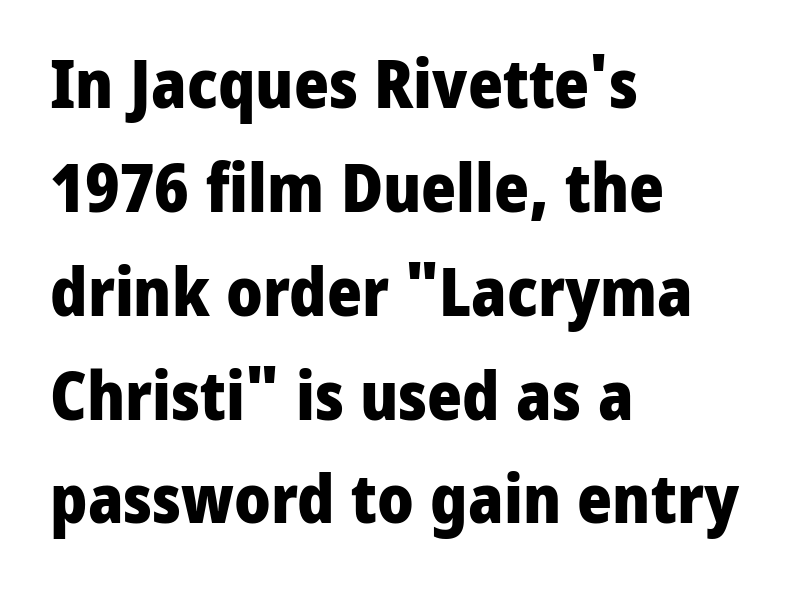
Q: Is the text bold? A: Yes.
Q: Is the text italic (slanted)? A: No, it is upright.
Q: Is the typeface a serif or a sans-serif typeface? A: Sans-serif.
Q: Is the text underlined? A: No.
Q: How is the paragraph aligned? A: Left-aligned.
Q: Is the spacing between letters normal or unusually wide? A: Normal.
Q: Is the spacing between lines tight, normal or loose? A: Normal.
Q: Width (condensed, normal, or wide)? A: Normal.
Q: Stroke contrast? A: Low.
Q: x-height? A: Medium.
Q: Monospaced? A: No.
